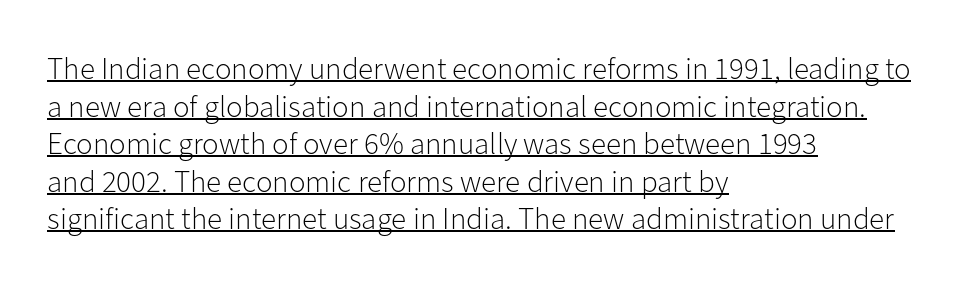
Left-aligned paragraph, ragged on the right. Nothing heavy about these letters — not bold at all. Proportional: the letters do not fall into vertical columns. Glyph-to-glyph distance matches everyday printed text. This is roman type, the default non-slanted kind. The characters display no serif detailing; their extremities are plain.
